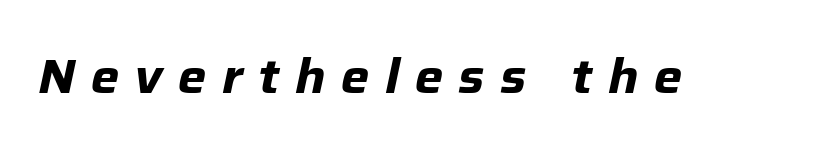
Words appear elongated and porous because spacing is wide. Just letters on the line, the space beneath them empty. Look at the stroke-to-counter ratio: heavy, a bold. The face used here is proportionally spaced, like ordinary book or web type.
